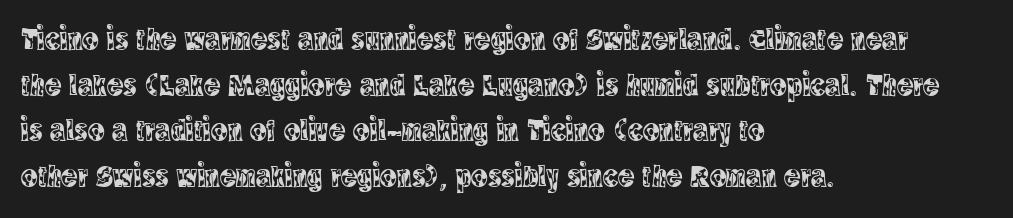
This rendering features lettering with no underline. Each letter's strokes conclude with small projecting serifs. The space between consecutive lines is moderate. Inter-character spacing is left at the font's built-in metrics. One-word summary of the alignment: left.
